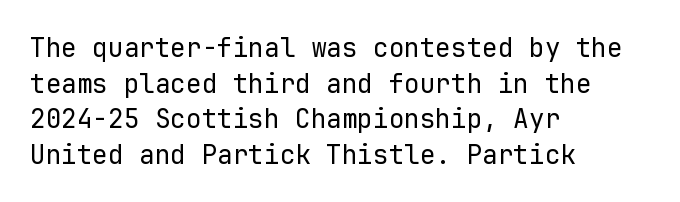
{"italic": "no", "bold": "no", "underline": "no", "align": "left", "line_spacing": "normal", "line_spacing_ratio": 1.37, "letter_spacing": "normal", "letter_spacing_em": 0.0, "glyph_px": 26}
